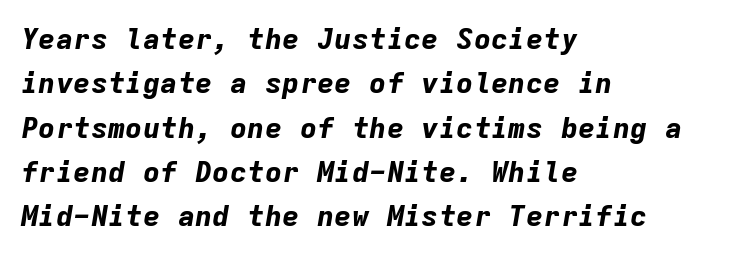
The typography opts for an oblique posture over an upright one. Emphasis by weight is at full strength: bold. Do the characters align in a grid? Yes, the font is monospaced. Is the letter spacing exaggerated? No — it looks like the ordinary default. The strip under each line holds only bare page.
